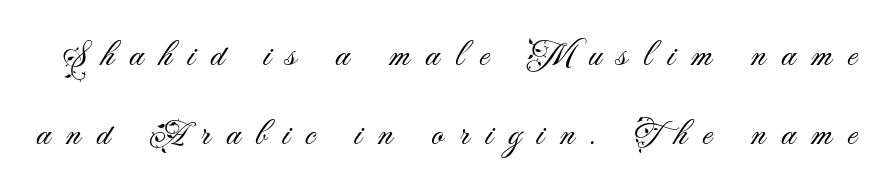
{"serif": "no", "bold": "no", "weight": "light", "width": "normal", "stroke_contrast": "medium", "x_height": "small", "monospaced": "no", "underline": "no", "line_spacing": "loose", "line_spacing_ratio": 2.13, "letter_spacing": "wide", "letter_spacing_em": 0.42, "glyph_px": 37}
